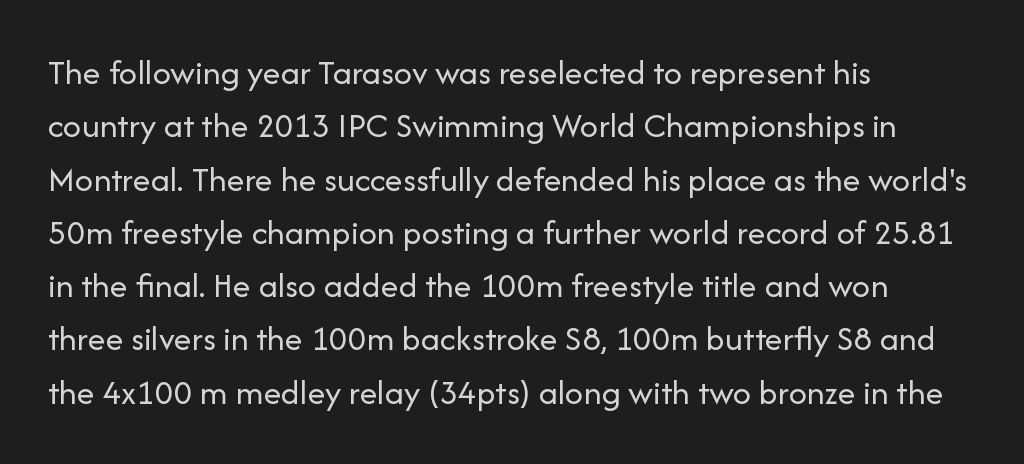
The font's upright variant was chosen for this text. Varying glyph widths throughout — classic text-font behaviour. Horizontal bands of white between lines are of average thickness. Does extra space separate the letters? No, they use regular spacing. Font category for this specimen: sans-serif. Leftover space on each line is placed entirely after the last word.
